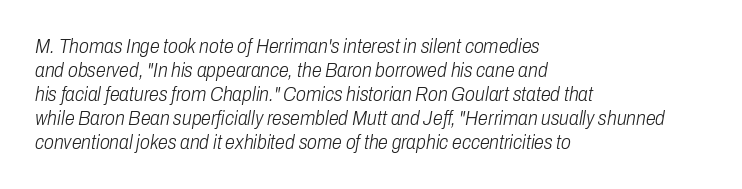
{"italic": "yes", "lean": "right", "slant_degrees": 10, "bold": "no", "underline": "no", "align": "left", "line_spacing_ratio": 1.2, "letter_spacing": "normal", "letter_spacing_em": 0.0, "glyph_px": 20}
